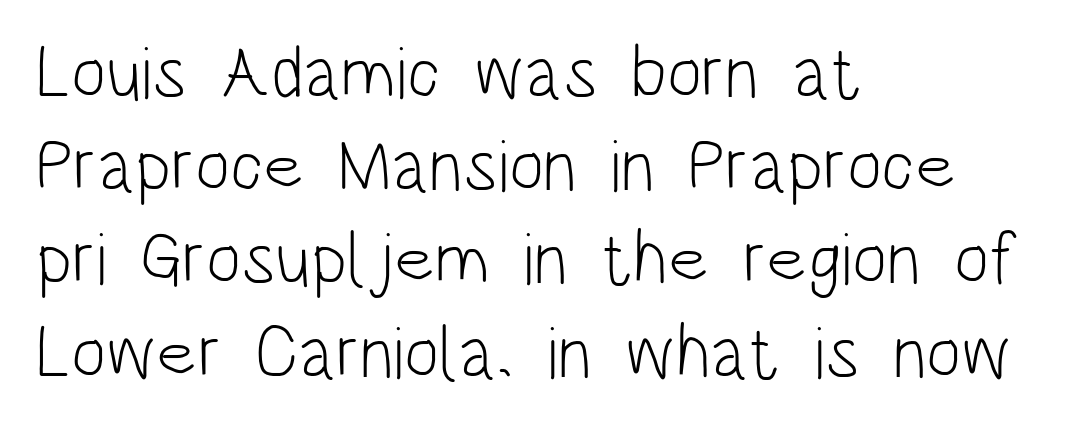
Q: Is the text bold? A: No.
Q: Is the text italic (slanted)? A: No, it is upright.
Q: Is the typeface a serif or a sans-serif typeface? A: Sans-serif.
Q: Is the text underlined? A: No.
Q: How is the paragraph aligned? A: Left-aligned.
Q: Is the spacing between letters normal or unusually wide? A: Normal.
Q: Is the spacing between lines tight, normal or loose? A: Normal.
Q: Width (condensed, normal, or wide)? A: Condensed.
Q: Stroke contrast? A: Low.
Q: x-height? A: Large.
Q: Monospaced? A: No.
